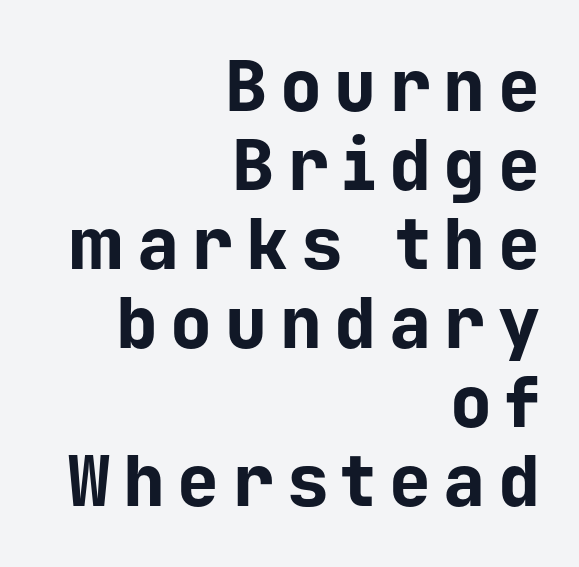
The image shows 70 px bold sans-serif type, upright, monospaced; set right-aligned, tight line spacing (1.13x), not underlined; low stroke contrast and a medium x-height.
